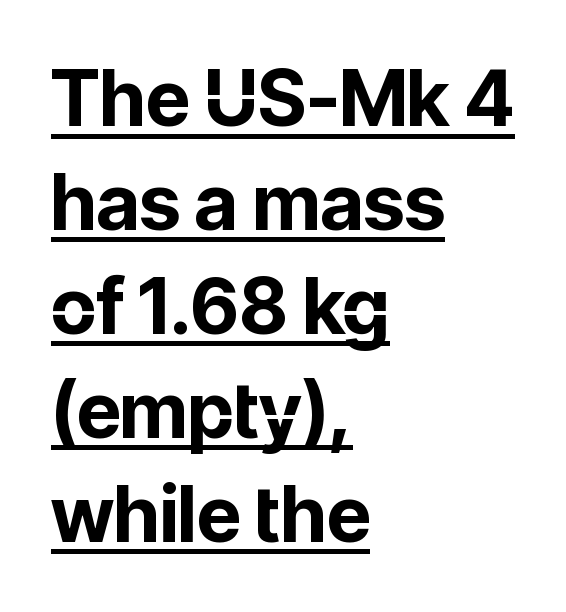
{"serif": "no", "italic": "no", "bold": "yes", "weight": "bold", "width": "normal", "stroke_contrast": "low", "x_height": "medium", "monospaced": "no", "underline": "yes", "align": "left", "line_spacing": "normal", "line_spacing_ratio": 1.35, "letter_spacing": "normal", "letter_spacing_em": 0.0, "glyph_px": 77}
